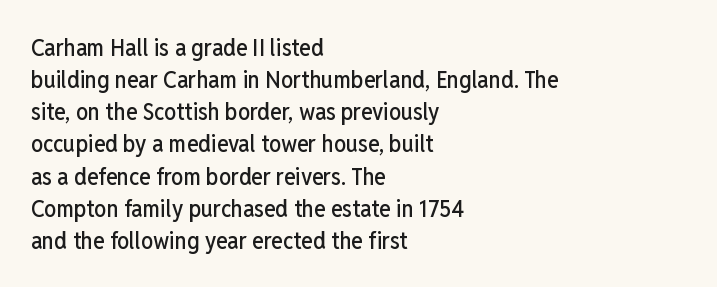
The image shows 24 px text type, upright; set left-aligned, normal line spacing (1.34x), normal letter spacing, not underlined.
